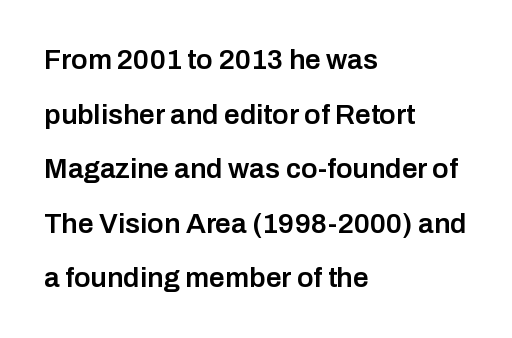
Q: Is the text bold? A: Semi-bold.
Q: Is the text italic (slanted)? A: No, it is upright.
Q: Is the typeface a serif or a sans-serif typeface? A: Sans-serif.
Q: Is the text underlined? A: No.
Q: How is the paragraph aligned? A: Left-aligned.
Q: Is the spacing between letters normal or unusually wide? A: Normal.
Q: Is the spacing between lines tight, normal or loose? A: Loose.
Q: Width (condensed, normal, or wide)? A: Normal.
Q: Stroke contrast? A: Low.
Q: x-height? A: Medium.
Q: Monospaced? A: No.
